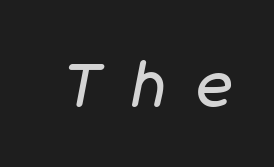
{"italic": "yes", "lean": "right", "slant_degrees": 11, "bold": "no", "weight": "regular", "width": "normal", "stroke_contrast": "low", "x_height": "large", "monospaced": "no", "underline": "no", "letter_spacing": "wide", "letter_spacing_em": 0.49, "glyph_px": 61}
